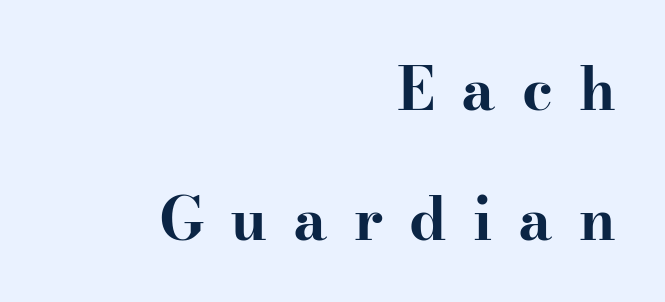
These words are printed bold, with thick strokes throughout. The letters are spread apart with noticeably loose tracking. This rendering uses right alignment, leaving the left contour irregular. Check under the words: just untouched page. Spacing verdict: proportional, widths tailored to each character. The space between consecutive lines is lavish.
